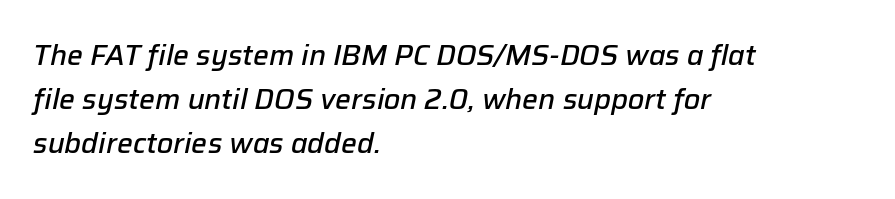
Q: Is the text bold? A: Semi-bold.
Q: Is the text italic (slanted)? A: Yes, it leans right by about 12 degrees.
Q: Is the text underlined? A: No.
Q: How is the paragraph aligned? A: Left-aligned.
Q: Is the spacing between letters normal or unusually wide? A: Normal.
Q: Is the spacing between lines tight, normal or loose? A: Normal.
Q: Width (condensed, normal, or wide)? A: Normal.
Q: Stroke contrast? A: Low.
Q: x-height? A: Medium.
Q: Monospaced? A: No.
